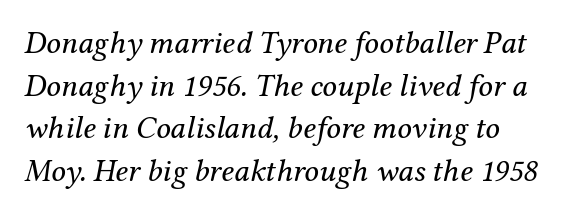
{"serif": "yes", "italic": "yes", "lean": "right", "slant_degrees": 12, "bold": "no", "weight": "regular", "width": "normal", "stroke_contrast": "medium", "x_height": "medium", "monospaced": "no", "underline": "no", "align": "left", "line_spacing": "normal", "line_spacing_ratio": 1.33, "letter_spacing": "normal", "letter_spacing_em": 0.0, "glyph_px": 32}
